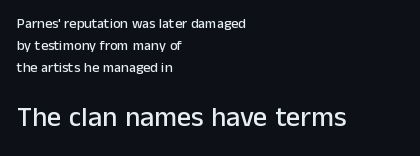
The image shows 28 px sans-serif type, upright; set left-aligned, normal line spacing (1.56x), normal letter spacing, not underlined; the second (bottom) block is 2.0x larger; low stroke contrast and a medium x-height.
